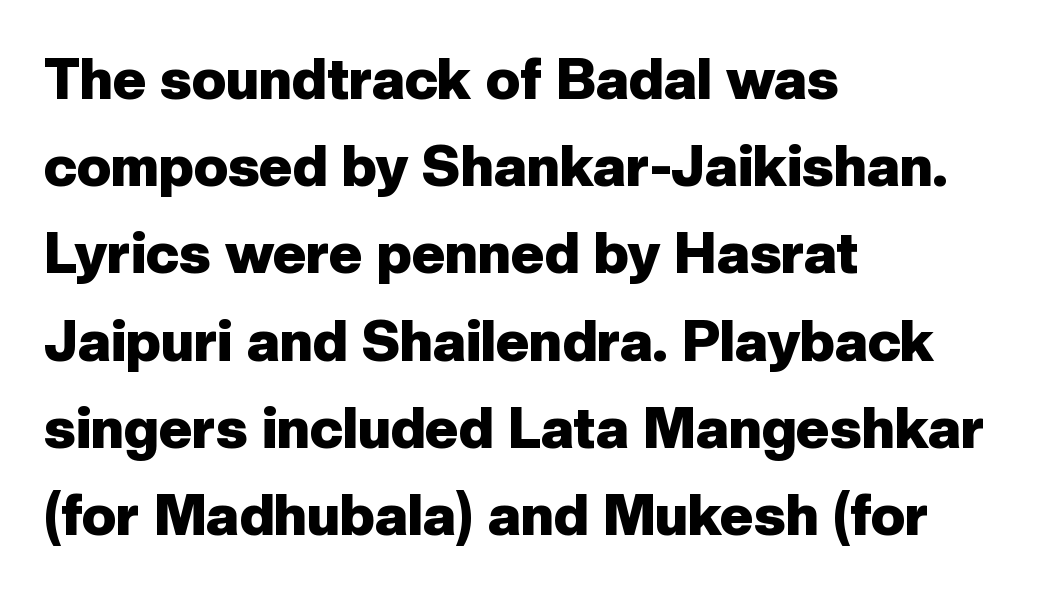
The image shows 57 px heavy sans-serif type, upright; set left-aligned, normal line spacing (1.53x), normal letter spacing, not underlined; low stroke contrast and a medium x-height.
